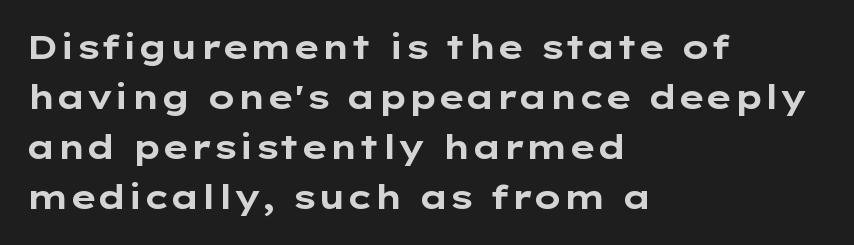
Short note: letters normally spaced. The type family on display is of the sans-serif kind. Layout note: lines flush left. The specimen omits any rule beneath the text block's lines. The designer left line spacing at the default. Tall strokes in this sample are plumb rather than angled.
